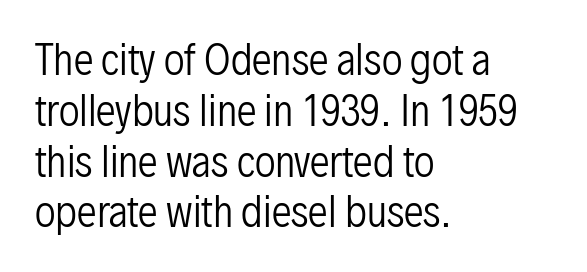
The image shows 40 px regular-weight, condensed sans-serif type, upright; set left-aligned, normal line spacing (1.27x), normal letter spacing, not underlined; low stroke contrast and a medium x-height.
